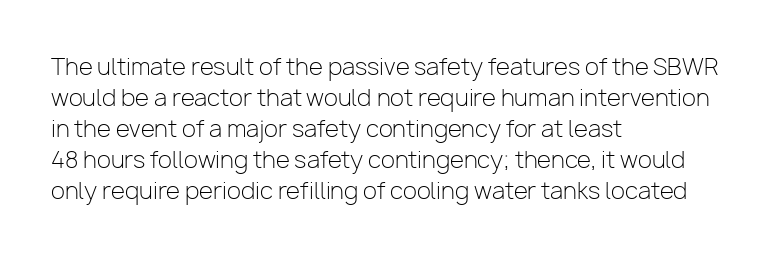
Q: Is the text bold? A: No.
Q: Is the text italic (slanted)? A: No, it is upright.
Q: Is the text underlined? A: No.
Q: How is the paragraph aligned? A: Left-aligned.
Q: Is the spacing between letters normal or unusually wide? A: Normal.
Q: Is the spacing between lines tight, normal or loose? A: Normal.
